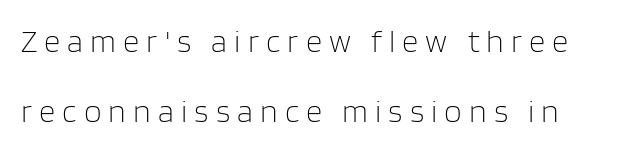
Unbolded letterforms with no extra heft. The letters are spread apart with noticeably loose tracking. The baseline area is clear. Ascenders rise straight up at ninety degrees. These lines are rendered in a variable-pitch font.
